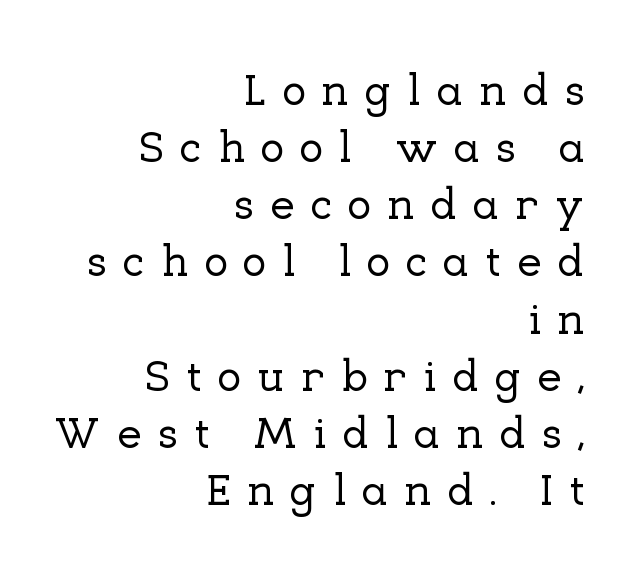
{"serif": "yes", "italic": "no", "width": "normal", "stroke_contrast": "low", "x_height": "medium", "monospaced": "no", "underline": "no", "align": "right", "line_spacing": "normal", "line_spacing_ratio": 1.27, "letter_spacing": "wide", "letter_spacing_em": 0.35, "glyph_px": 45}
